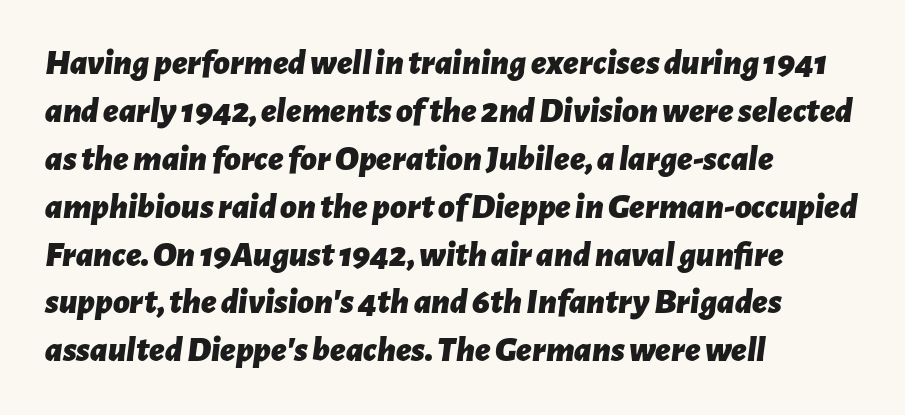
{"italic": "yes", "lean": "right", "slant_degrees": 7, "bold": "yes", "weight": "bold", "width": "normal", "stroke_contrast": "low", "x_height": "medium", "monospaced": "no", "underline": "no", "align": "left", "line_spacing": "normal", "line_spacing_ratio": 1.33, "letter_spacing": "normal", "letter_spacing_em": 0.0, "glyph_px": 36}
